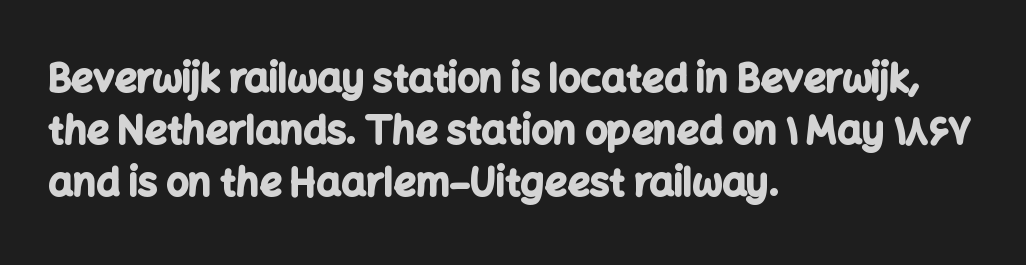
Q: Is the text bold? A: Yes.
Q: Is the text italic (slanted)? A: No, it is upright.
Q: Is the typeface a serif or a sans-serif typeface? A: Sans-serif.
Q: Is the text underlined? A: No.
Q: How is the paragraph aligned? A: Left-aligned.
Q: Is the spacing between letters normal or unusually wide? A: Normal.
Q: Is the spacing between lines tight, normal or loose? A: Normal.
Q: Width (condensed, normal, or wide)? A: Normal.
Q: Stroke contrast? A: Low.
Q: x-height? A: Medium.
Q: Monospaced? A: No.
